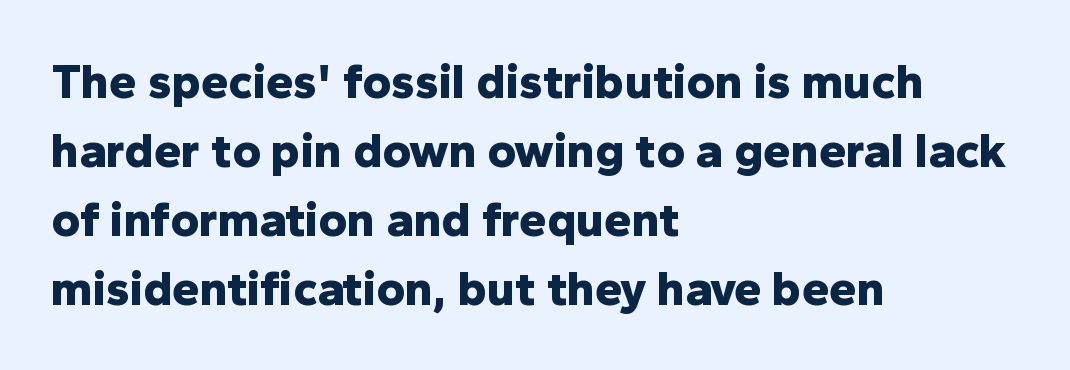
Q: Is the text bold? A: Yes.
Q: Is the text italic (slanted)? A: No, it is upright.
Q: Is the typeface a serif or a sans-serif typeface? A: Sans-serif.
Q: Is the text underlined? A: No.
Q: How is the paragraph aligned? A: Left-aligned.
Q: Is the spacing between letters normal or unusually wide? A: Normal.
Q: Is the spacing between lines tight, normal or loose? A: Normal.
Q: Width (condensed, normal, or wide)? A: Normal.
Q: Stroke contrast? A: Low.
Q: x-height? A: Medium.
Q: Monospaced? A: No.
